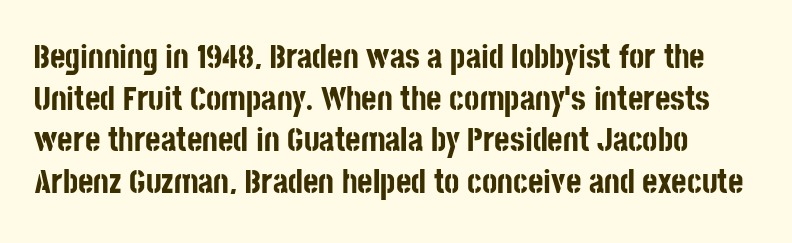
Interline gaps are of average width in this sample. The rendering uses a bold face; every stroke is thick and dark. The characters display no serif detailing; their extremities are plain. Just letters on the line, the space beneath them empty.
